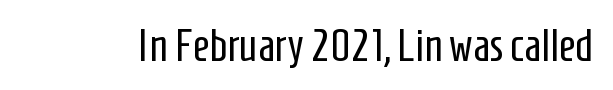
Q: Is the text bold? A: No.
Q: Is the text italic (slanted)? A: No, it is upright.
Q: Is the typeface a serif or a sans-serif typeface? A: Sans-serif.
Q: Is the text underlined? A: No.
Q: Is the spacing between letters normal or unusually wide? A: Normal.
Q: Width (condensed, normal, or wide)? A: Condensed.
Q: Stroke contrast? A: Low.
Q: x-height? A: Medium.
Q: Monospaced? A: No.
